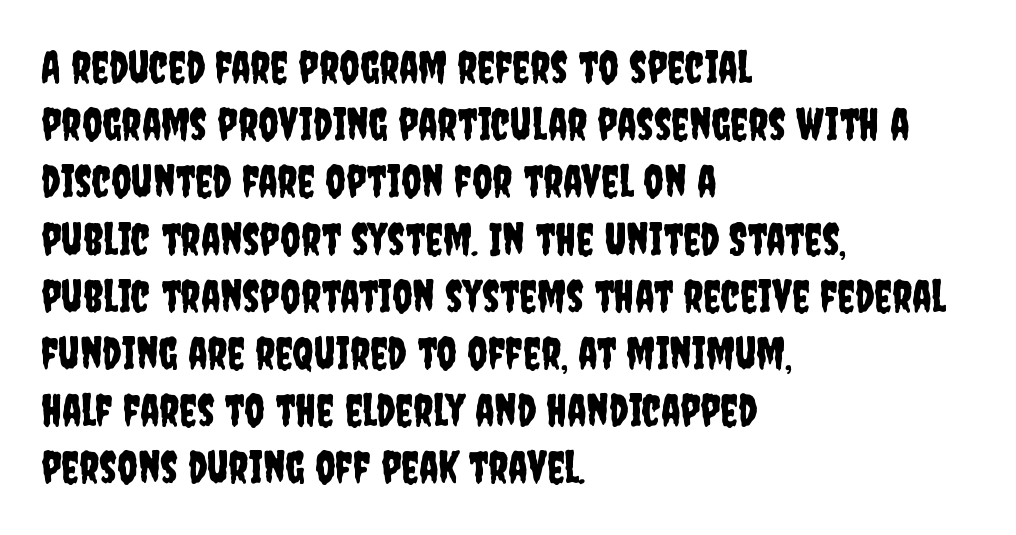
Q: Is the text italic (slanted)? A: No, it is upright.
Q: Is the typeface a serif or a sans-serif typeface? A: Sans-serif.
Q: Is the text underlined? A: No.
Q: How is the paragraph aligned? A: Left-aligned.
Q: Is the spacing between letters normal or unusually wide? A: Normal.
Q: Is the spacing between lines tight, normal or loose? A: Normal.
Q: Width (condensed, normal, or wide)? A: Condensed.
Q: Stroke contrast? A: Low.
Q: x-height? A: Large.
Q: Monospaced? A: No.
